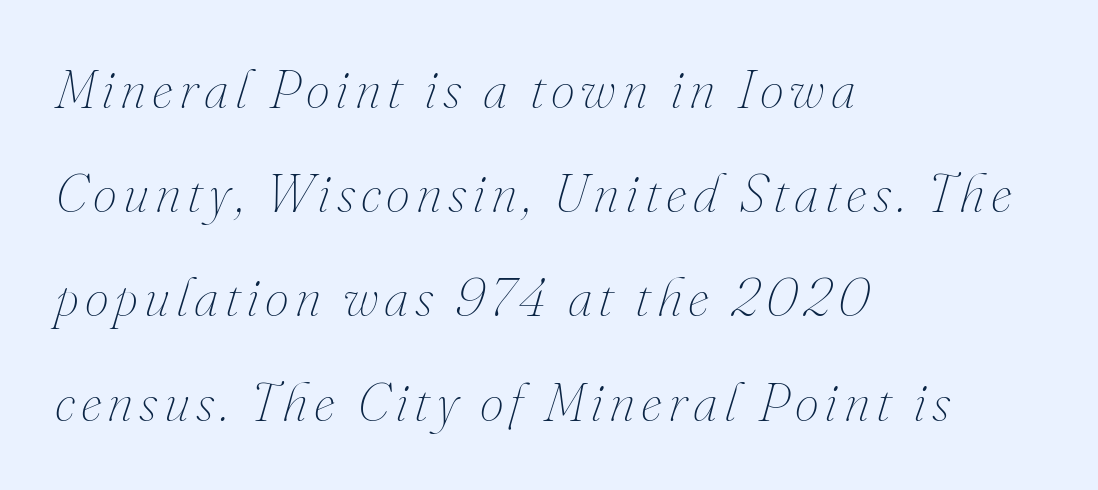
The typesetting does not lean heavy: it is not bold. In terms of leading, this rendering errs on the spacious side. The lettering tilts uniformly, giving the passage an italic look. A typesetter would call this proportional, since set widths differ per character. The glyphs are unaccompanied by any horizontal stroke below them. These lines are set flush left with a ragged right edge.
